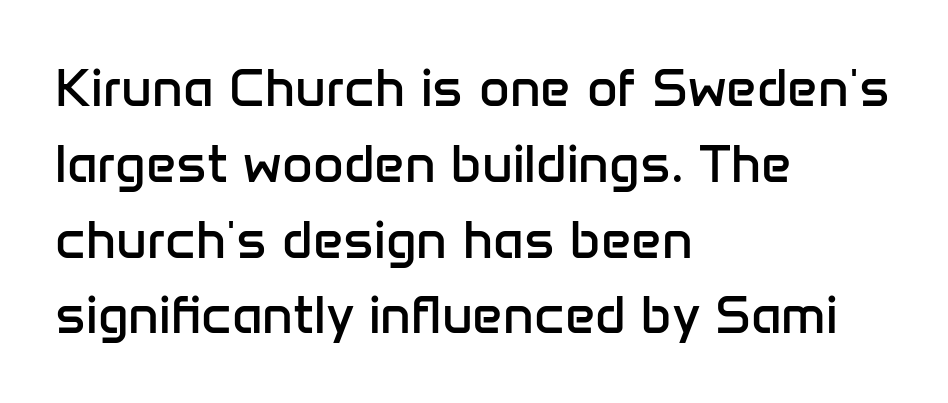
Q: Is the text bold? A: No.
Q: Is the text italic (slanted)? A: No, it is upright.
Q: Is the typeface a serif or a sans-serif typeface? A: Sans-serif.
Q: Is the text underlined? A: No.
Q: How is the paragraph aligned? A: Left-aligned.
Q: Is the spacing between letters normal or unusually wide? A: Normal.
Q: Is the spacing between lines tight, normal or loose? A: Normal.
Q: Width (condensed, normal, or wide)? A: Normal.
Q: Stroke contrast? A: Low.
Q: x-height? A: Medium.
Q: Monospaced? A: No.
